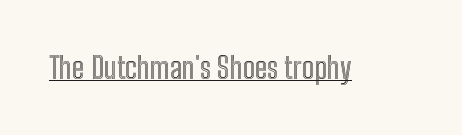
{"italic": "no", "width": "condensed", "x_height": "medium", "monospaced": "no", "underline": "yes", "letter_spacing": "normal", "letter_spacing_em": 0.0, "glyph_px": 30}
